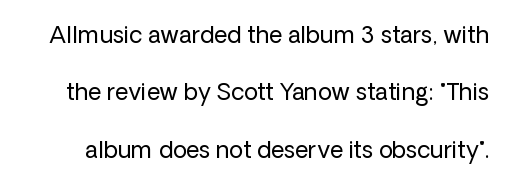
Q: Is the text bold? A: No.
Q: Is the text italic (slanted)? A: No, it is upright.
Q: Is the text underlined? A: No.
Q: Is the spacing between letters normal or unusually wide? A: Normal.
Q: Is the spacing between lines tight, normal or loose? A: Loose.
